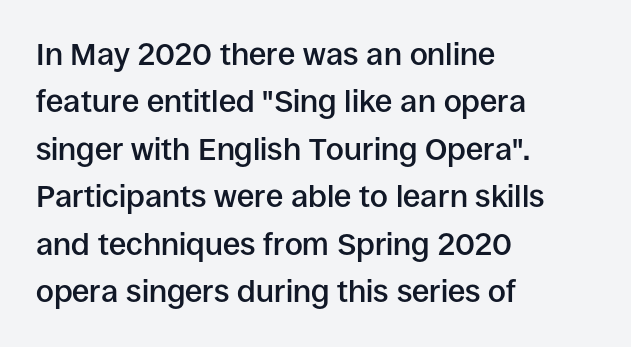
The passage shown is typeset with a sans-serif family. Evenly set lines give the paragraph a standard silhouette. The passage shown is semibold, sitting just below true bold. Ordinary non-slanted type is in use. This rendering features lettering with no underline.
